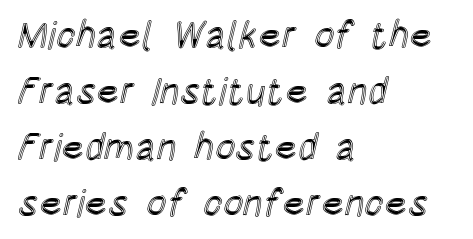
{"width": "condensed", "x_height": "large", "monospaced": "no", "underline": "no", "align": "left", "line_spacing": "normal", "line_spacing_ratio": 1.47, "letter_spacing": "normal", "letter_spacing_em": 0.0, "glyph_px": 38}
